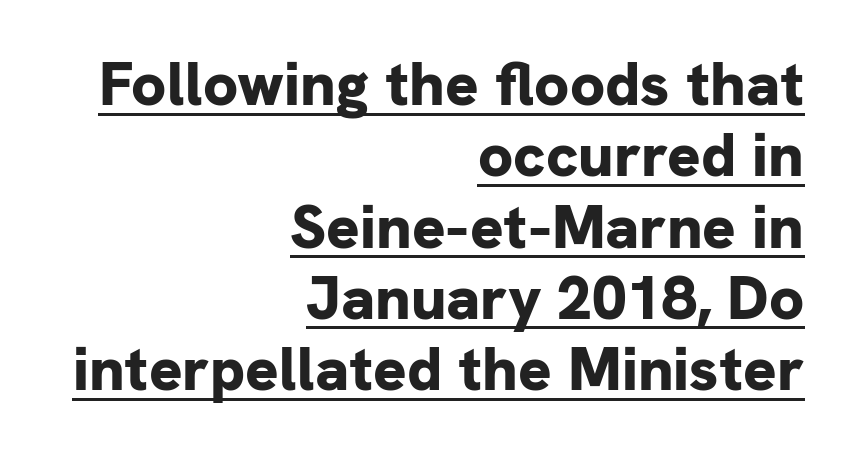
Q: Is the text bold? A: Yes.
Q: Is the text italic (slanted)? A: No, it is upright.
Q: Is the typeface a serif or a sans-serif typeface? A: Sans-serif.
Q: Is the text underlined? A: Yes.
Q: How is the paragraph aligned? A: Right-aligned.
Q: Is the spacing between letters normal or unusually wide? A: Normal.
Q: Is the spacing between lines tight, normal or loose? A: Tight.
Q: Width (condensed, normal, or wide)? A: Normal.
Q: Stroke contrast? A: Low.
Q: x-height? A: Medium.
Q: Monospaced? A: No.
